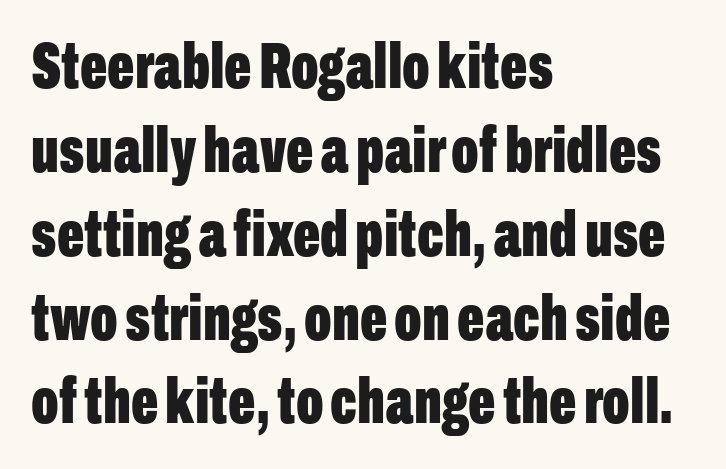
{"serif": "no", "italic": "no", "bold": "yes", "weight": "bold", "width": "condensed", "stroke_contrast": "low", "x_height": "medium", "monospaced": "no", "underline": "no", "align": "left", "line_spacing": "normal", "line_spacing_ratio": 1.31, "letter_spacing": "normal", "letter_spacing_em": 0.0, "glyph_px": 64}
